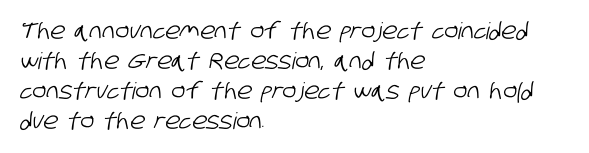
The image shows 23 px text type; set left-aligned, normal line spacing (1.31x), normal letter spacing, not underlined.
